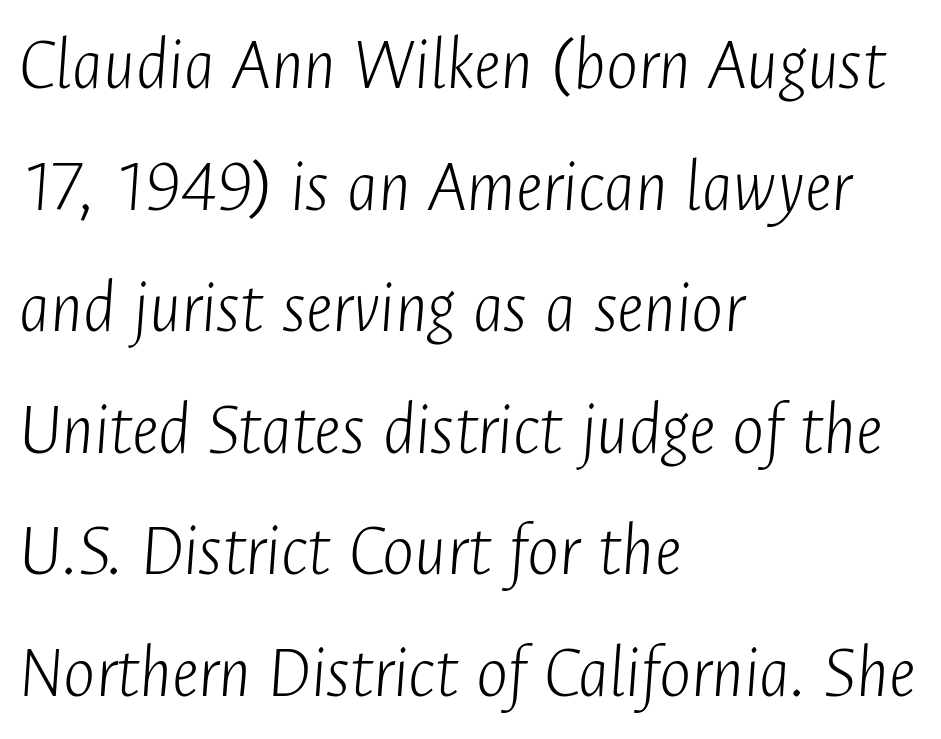
Short note: letters normally spaced. The whole block is typeset with a tilt. Whoever set this chose a conventional vertical rhythm. Is this a heavy cut? Hardly; it is regular or lighter. This sample is left-justified, so line endings fall wherever the words run out. The baseline area is clear.
